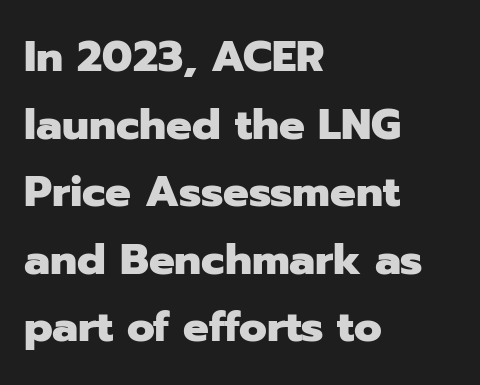
The image shows 43 px heavy sans-serif type, upright; set left-aligned, normal line spacing (1.57x), normal letter spacing, not underlined; low stroke contrast and a medium x-height.
